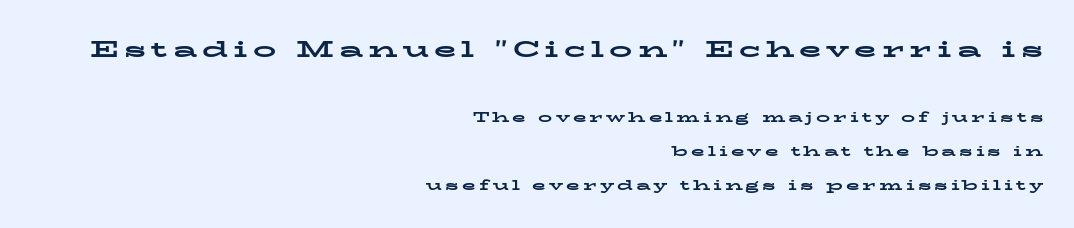
The image shows 23 px bold type, upright; set right-aligned, loose line spacing (2.45x), unusually wide letter spacing (+0.22 em), not underlined; the first (top) block is 1.64x larger.
